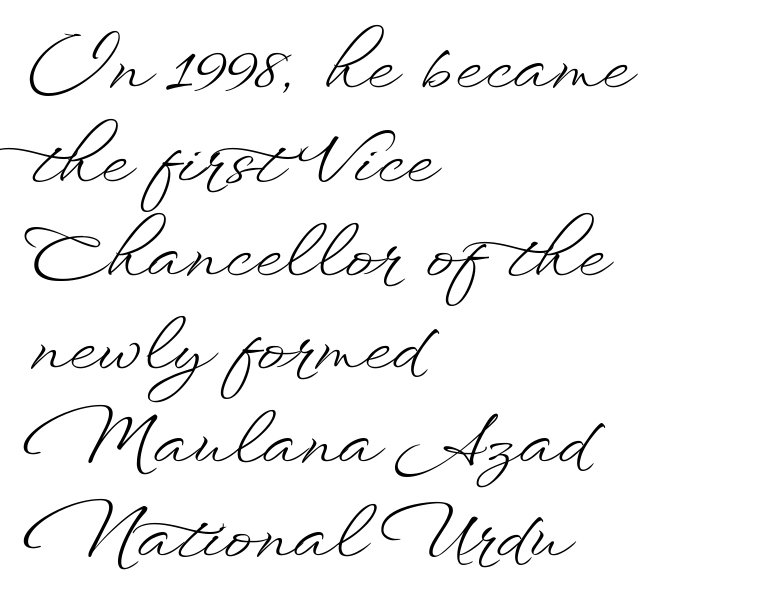
The text block is weighted toward the left margin, trailing off unevenly rightward. Looks like regular typesetting: each glyph gets only the width it needs. Lines of text with bare space underneath. In terms of leading, this rendering sits right in the middle. The line texture is even and compact thanks to regular tracking.
